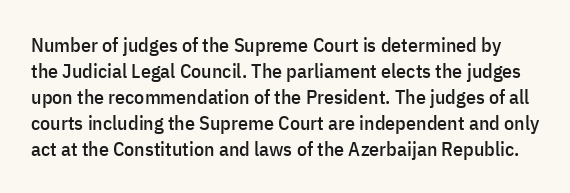
Ascenders rise straight up at ninety degrees. A bare baseline throughout the passage. Is there much room between lines? A standard amount, neither cramped nor airy. Nobody touched the tracking dial on this one.
